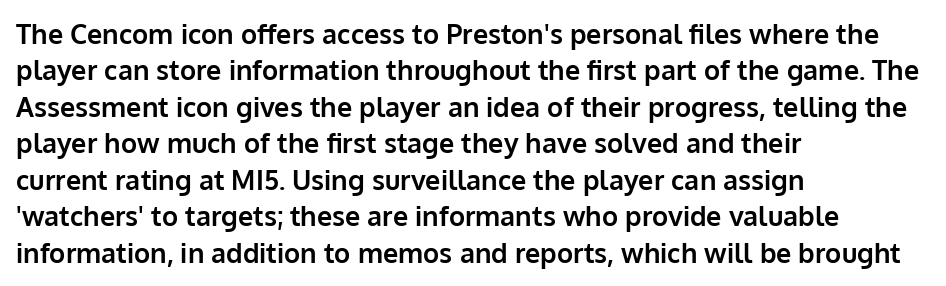
Q: Is the text bold? A: Yes.
Q: Is the text italic (slanted)? A: No, it is upright.
Q: Is the text underlined? A: No.
Q: How is the paragraph aligned? A: Left-aligned.
Q: Is the spacing between letters normal or unusually wide? A: Normal.
Q: Is the spacing between lines tight, normal or loose? A: Normal.
